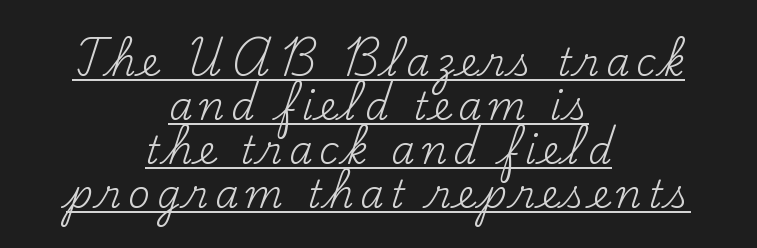
Varying glyph widths throughout — classic text-font behaviour. Looks like someone drew a line under every word here. The compositor balanced each line on the midline. Letters have the restrained weight of plain body copy at most.
